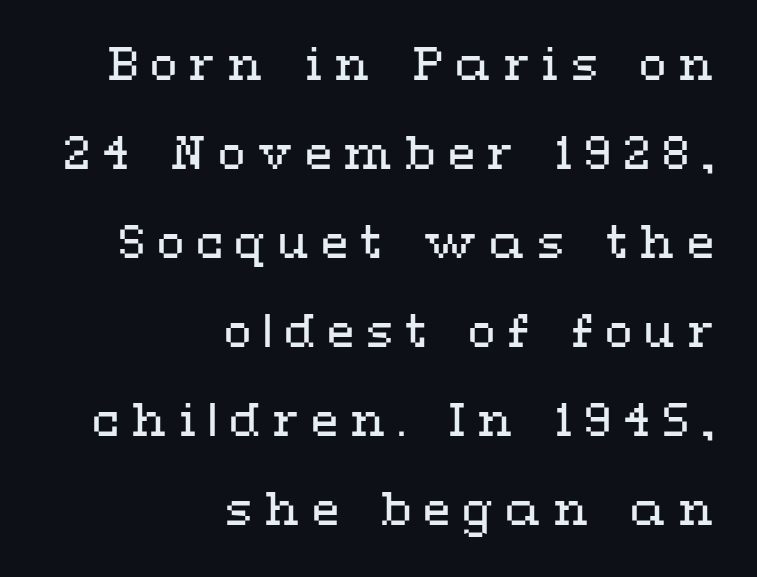
The image shows 45 px regular-weight, wide type, upright; set right-aligned, loose line spacing (1.98x), unusually wide letter spacing (+0.26 em), not underlined; medium stroke contrast and a medium x-height.
